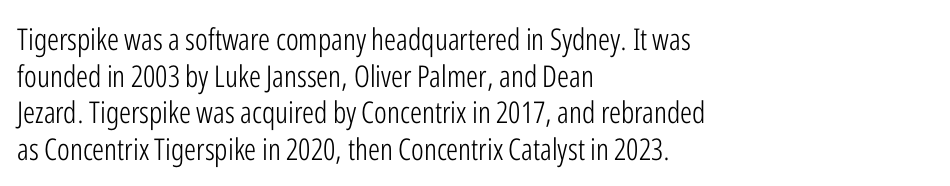
Do the characters align in a grid? No, the font is proportional. Serif or sans? Sans — the stroke terminals are bare. Ink coverage per letter is moderate at most. Does extra space separate the letters? No, they use regular spacing.
